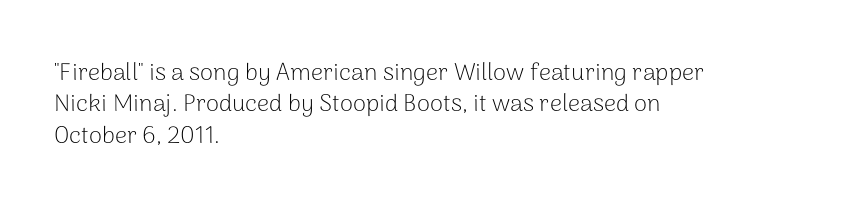
The image shows 24 px text type, upright; set left-aligned, normal line spacing (1.31x), normal letter spacing, not underlined.
